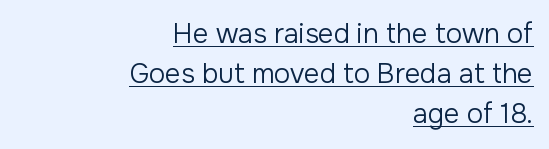
The image shows 27 px text type, upright; set right-aligned, normal line spacing (1.49x), normal letter spacing, underlined.
